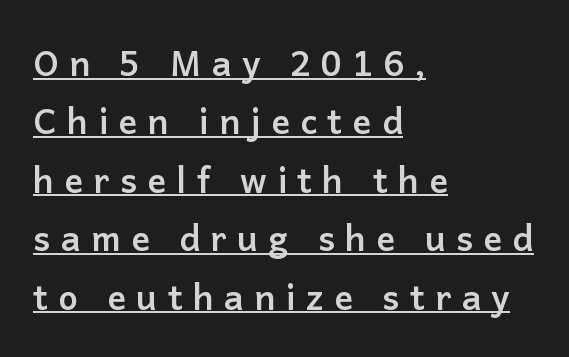
The image shows 35 px semibold sans-serif type, upright; set left-aligned, normal line spacing (1.67x), unusually wide letter spacing (+0.29 em), underlined; low stroke contrast and a medium x-height.
